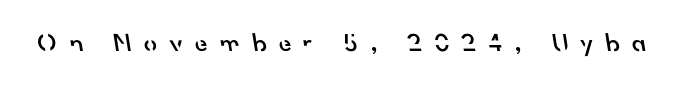
{"bold": "semi", "underline": "no", "letter_spacing": "wide", "letter_spacing_em": 0.47, "glyph_px": 26}
